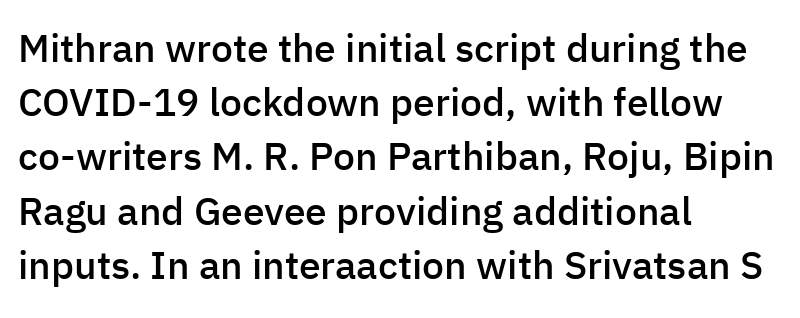
The image shows 39 px semibold sans-serif type, upright; set left-aligned, normal line spacing (1.39x), normal letter spacing, not underlined; low stroke contrast and a medium x-height.
